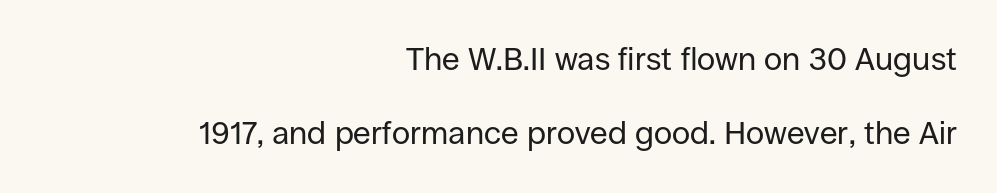
{"serif": "no", "italic": "no", "bold": "no", "weight": "regular", "width": "normal", "stroke_contrast": "low", "x_height": "large", "monospaced": "no", "underline": "no", "align": "right", "line_spacing": "loose", "line_spacing_ratio": 2.32, "letter_spacing": "normal", "letter_spacing_em": 0.0, "glyph_px": 32}
